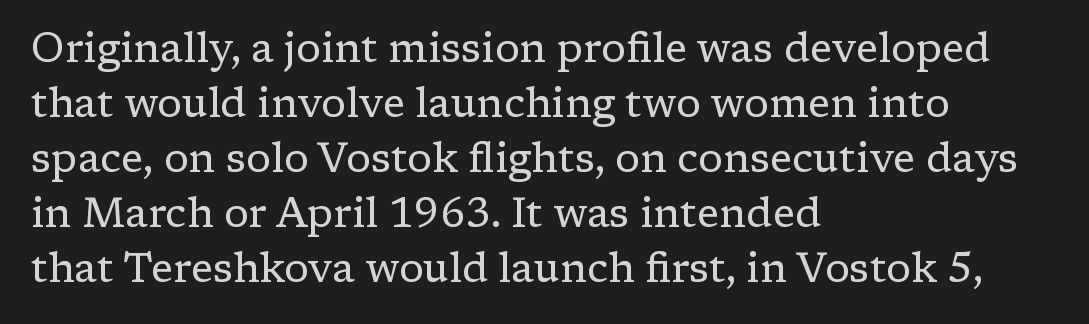
{"serif": "yes", "italic": "no", "bold": "no", "weight": "regular", "width": "normal", "stroke_contrast": "low", "x_height": "medium", "monospaced": "no", "underline": "no", "align": "left", "line_spacing": "normal", "line_spacing_ratio": 1.34, "letter_spacing": "normal", "letter_spacing_em": 0.0, "glyph_px": 41}
